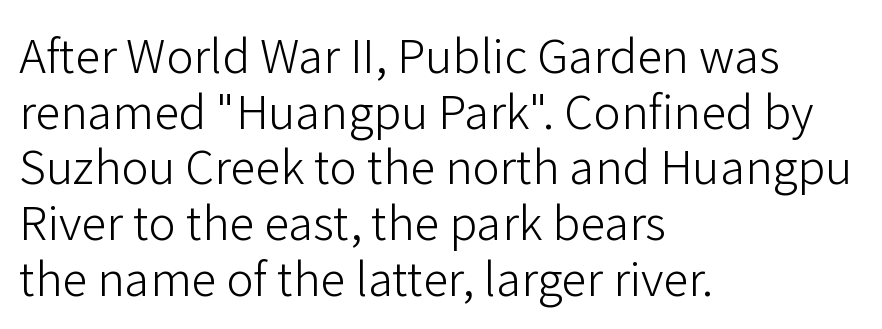
The image shows 46 px light sans-serif type, upright; set left-aligned, line spacing 1.21x, normal letter spacing, not underlined; low stroke contrast and a medium x-height.
